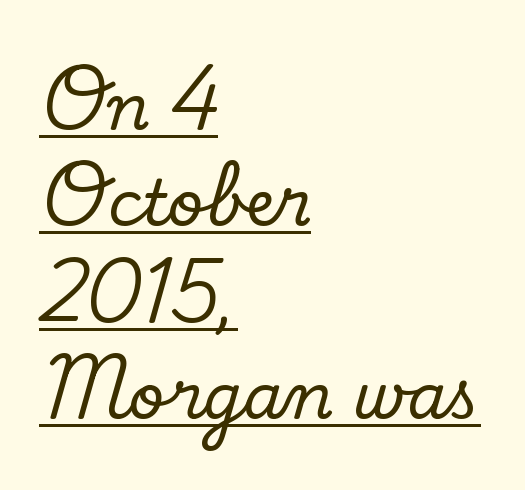
{"serif": "yes", "width": "normal", "stroke_contrast": "low", "x_height": "small", "monospaced": "no", "underline": "yes", "align": "left", "line_spacing": "normal", "line_spacing_ratio": 1.53, "letter_spacing": "normal", "letter_spacing_em": 0.0, "glyph_px": 63}
